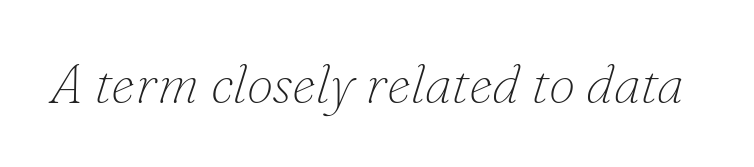
The image shows 54 px thin serif type, italic (leaning right); set normal letter spacing, not underlined; low stroke contrast and a small x-height.
